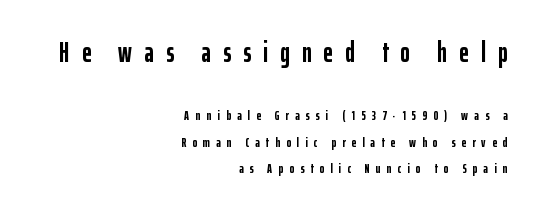
{"serif": "no", "italic": "no", "bold": "yes", "weight": "semibold", "width": "condensed", "stroke_contrast": "low", "x_height": "medium", "monospaced": "no", "underline": "no", "align": "right", "line_spacing_ratio": 1.86, "letter_spacing": "wide", "letter_spacing_em": 0.44, "larger_block": "first", "size_ratio": 2.0, "glyph_px": 28}
